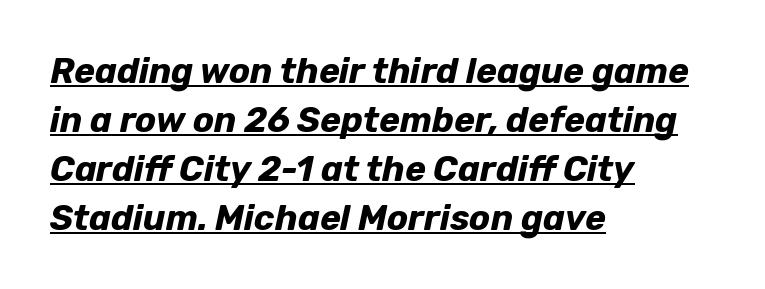
{"italic": "yes", "lean": "right", "slant_degrees": 12, "bold": "yes", "weight": "bold", "width": "normal", "stroke_contrast": "low", "x_height": "medium", "monospaced": "no", "underline": "yes", "align": "left", "line_spacing": "normal", "line_spacing_ratio": 1.4, "letter_spacing": "normal", "letter_spacing_em": 0.0, "glyph_px": 35}
